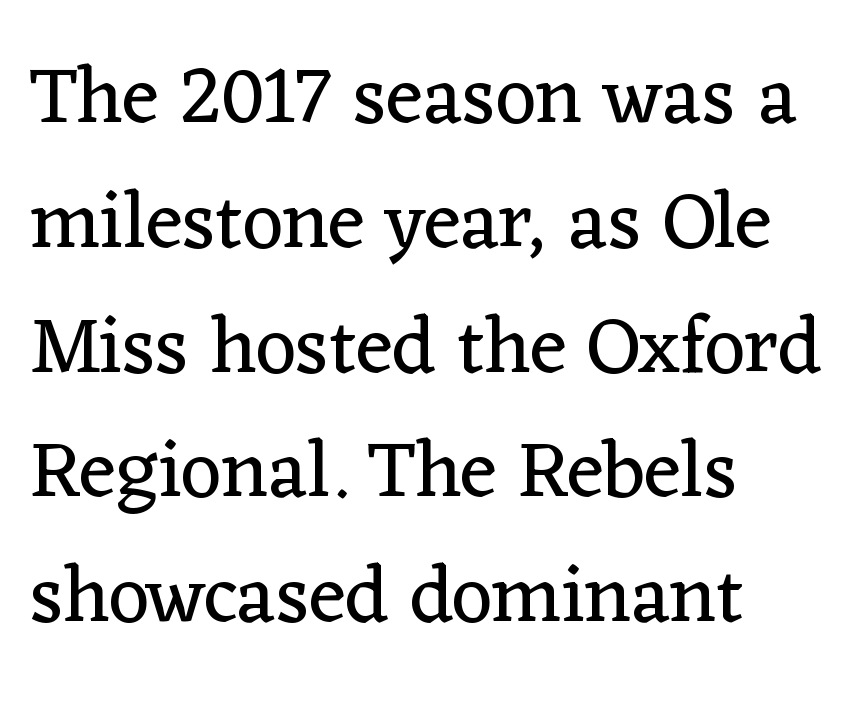
{"serif": "yes", "italic": "no", "bold": "no", "weight": "regular", "width": "normal", "stroke_contrast": "low", "x_height": "medium", "monospaced": "no", "underline": "no", "align": "left", "line_spacing": "normal", "line_spacing_ratio": 1.56, "letter_spacing": "normal", "letter_spacing_em": 0.0, "glyph_px": 80}
